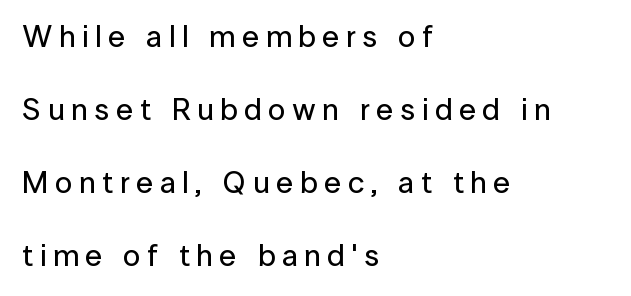
{"serif": "no", "italic": "no", "width": "normal", "stroke_contrast": "low", "x_height": "medium", "monospaced": "no", "underline": "no", "align": "left", "line_spacing": "loose", "line_spacing_ratio": 2.36, "letter_spacing": "wide", "letter_spacing_em": 0.21, "glyph_px": 31}
